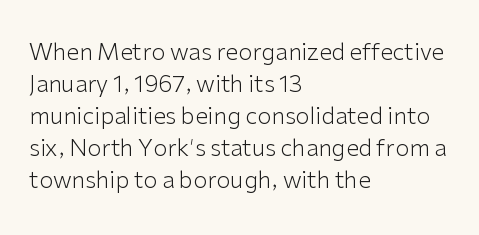
{"italic": "no", "bold": "no", "underline": "no", "align": "left", "line_spacing": "normal", "line_spacing_ratio": 1.39, "letter_spacing": "normal", "letter_spacing_em": 0.0, "glyph_px": 23}
